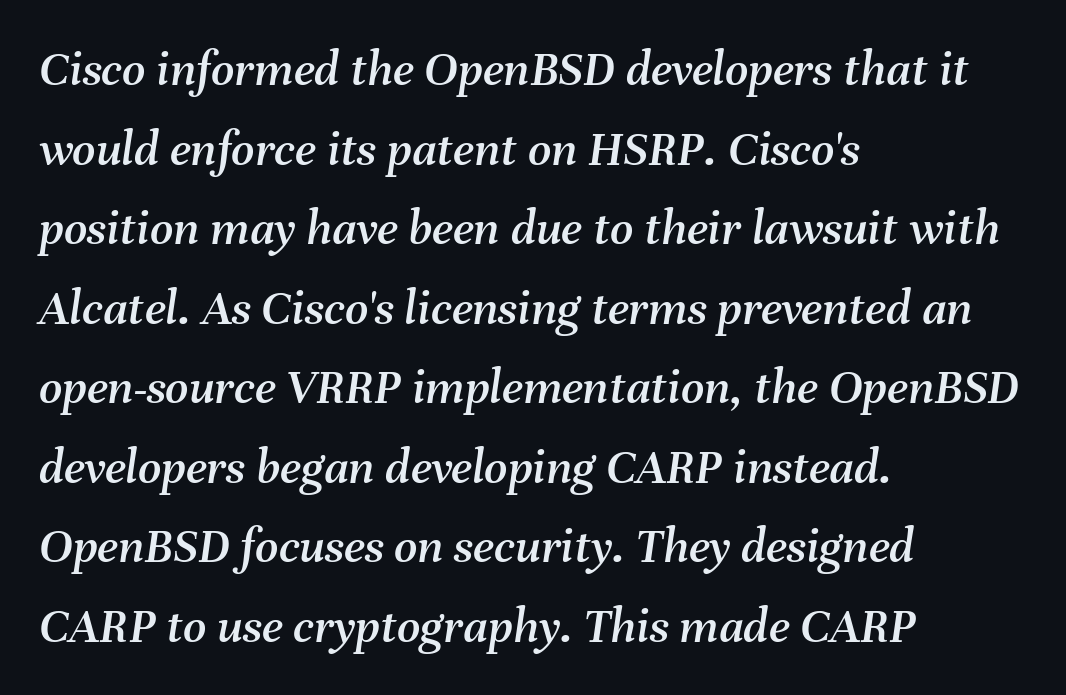
Q: Is the text italic (slanted)? A: Yes, it leans right by about 8 degrees.
Q: Is the text underlined? A: No.
Q: How is the paragraph aligned? A: Left-aligned.
Q: Is the spacing between letters normal or unusually wide? A: Normal.
Q: Is the spacing between lines tight, normal or loose? A: Normal.
Q: Width (condensed, normal, or wide)? A: Normal.
Q: Stroke contrast? A: Medium.
Q: x-height? A: Medium.
Q: Monospaced? A: No.
